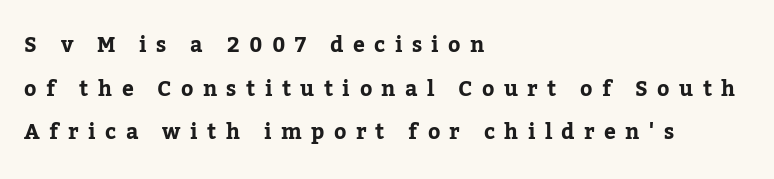
The image shows 21 px bold type, upright; set left-aligned, loose line spacing (2.08x), unusually wide letter spacing (+0.45 em), not underlined.
